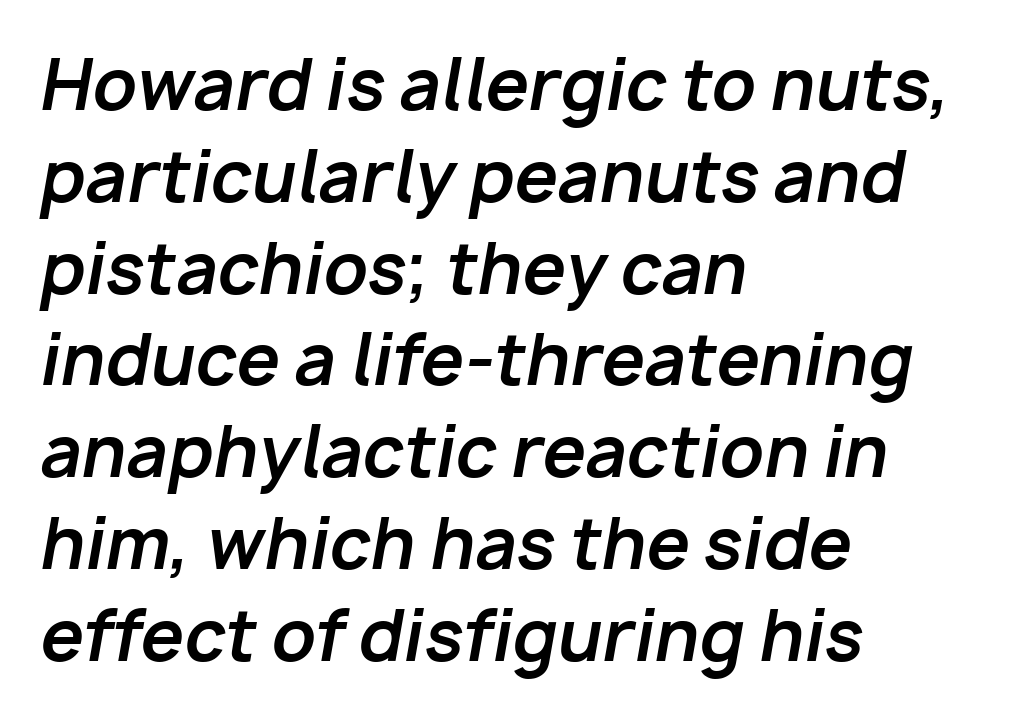
Q: Is the text bold? A: Yes.
Q: Is the text italic (slanted)? A: Yes, it leans right by about 10 degrees.
Q: Is the text underlined? A: No.
Q: How is the paragraph aligned? A: Left-aligned.
Q: Is the spacing between letters normal or unusually wide? A: Normal.
Q: Is the spacing between lines tight, normal or loose? A: Normal.
Q: Width (condensed, normal, or wide)? A: Normal.
Q: Stroke contrast? A: Low.
Q: x-height? A: Medium.
Q: Monospaced? A: No.
